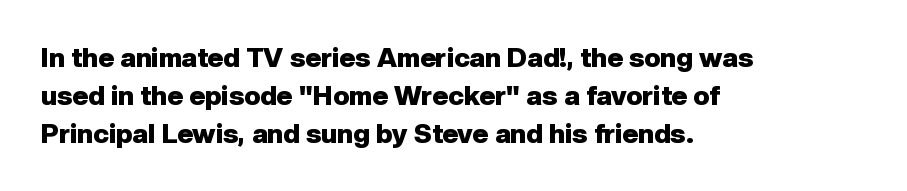
The image shows 27 px bold type, upright; set left-aligned, normal line spacing (1.4x), normal letter spacing, not underlined.
